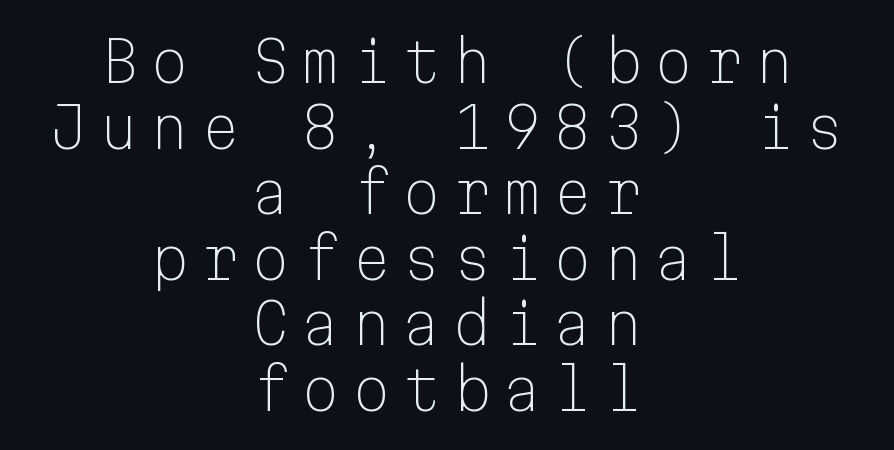
The setting favours the middle, as headings and verse often do. Think of a typewriter: that constant character pitch is what you see here. Does the lettering tilt? It doesn't — this is upright. A typesetter would call this heavily tracked-out type. Check where the strokes stop: nothing finishes them off — pure sans.
